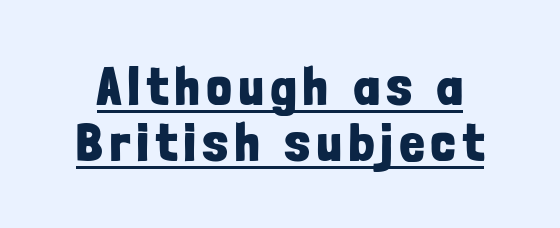
Q: Is the text bold? A: Yes.
Q: Is the text italic (slanted)? A: No, it is upright.
Q: Is the typeface a serif or a sans-serif typeface? A: Sans-serif.
Q: Is the text underlined? A: Yes.
Q: Is the spacing between lines tight, normal or loose? A: Tight.
Q: Width (condensed, normal, or wide)? A: Condensed.
Q: Stroke contrast? A: Low.
Q: x-height? A: Medium.
Q: Monospaced? A: No.
